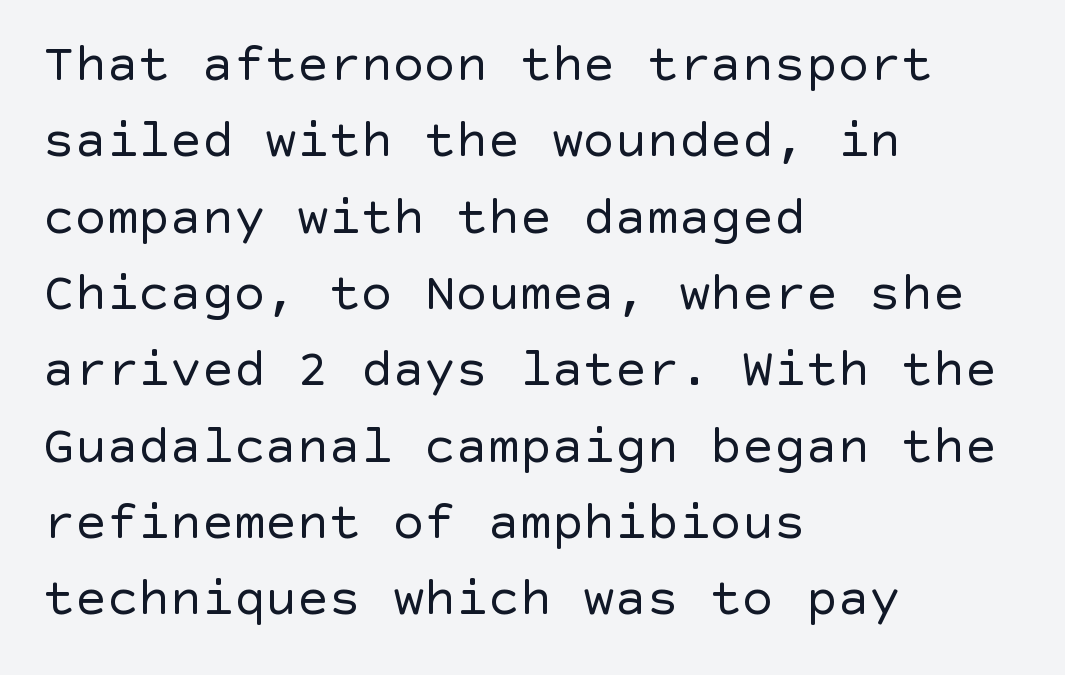
Each word holds together tightly as a unit, with standard inter-letter gaps. These lines are set flush left with a ragged right edge. Grotesque or geometric, the face here clearly has no serifs. A roman cut, with each character standing at attention. A bare baseline throughout the passage.
